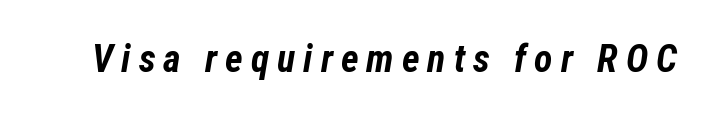
Q: Is the text bold? A: Yes.
Q: Is the text italic (slanted)? A: Yes, it leans right by about 12 degrees.
Q: Is the text underlined? A: No.
Q: Is the spacing between letters normal or unusually wide? A: Unusually wide.
Q: Width (condensed, normal, or wide)? A: Condensed.
Q: Stroke contrast? A: Low.
Q: x-height? A: Medium.
Q: Monospaced? A: No.
